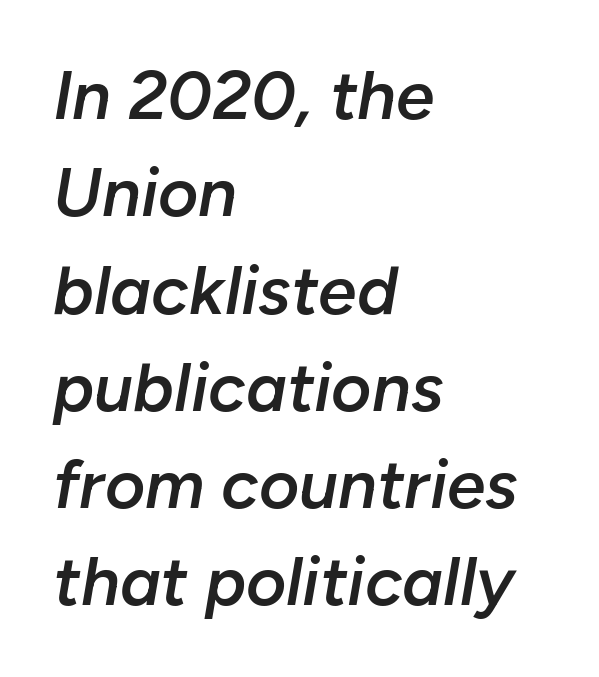
Each row of text sits above clean, open space. Character widths vary here, with narrow letters taking less room than wide ones. The text block is weighted toward the left margin, trailing off unevenly rightward. Interline gaps are of average width in this sample.
